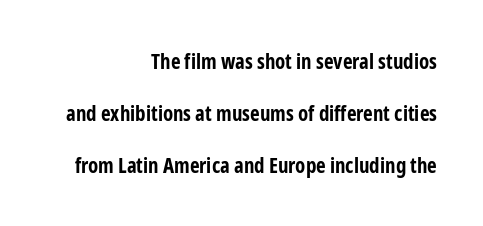
{"italic": "no", "bold": "yes", "underline": "no", "align": "right", "line_spacing": "loose", "line_spacing_ratio": 2.47, "letter_spacing": "normal", "letter_spacing_em": 0.0, "glyph_px": 21}
